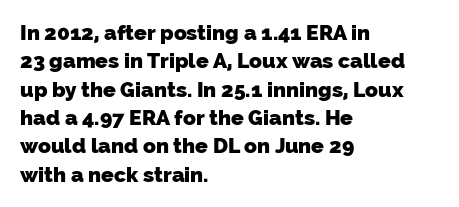
A typesetter would call this leading conventional body-copy spacing. Is the block centered? No — it sits flush against the left margin. Characters follow at the spacing the type designer built in. Strokes here are thick enough to call this a true bold. The foot of each line stays bare and open.
